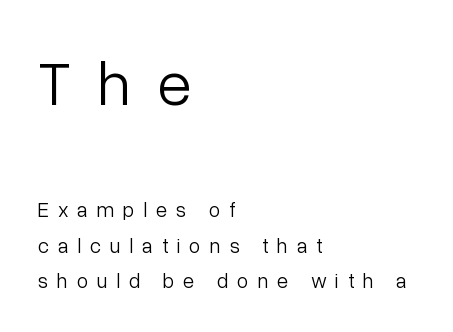
Large over small — that's the arrangement of the two blocks here. Clear beneath every line of the passage. These lines stack with their left ends in a neat column. Vertical stems look standard width or narrower in stroke. The line-height multiplier appears to be the usual default. Caption: expanded tracking, letters set apart.
